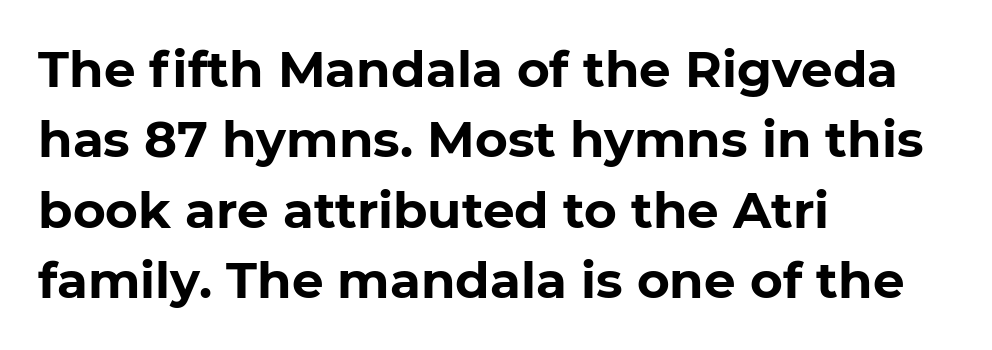
The baseline area is clear. Observe the ordinary spacing: letters are neighbours, not strangers. Stroke terminals: plain, sans-serif. The lines are quadded left. The passage shown stacks its lines at a standard gap.
